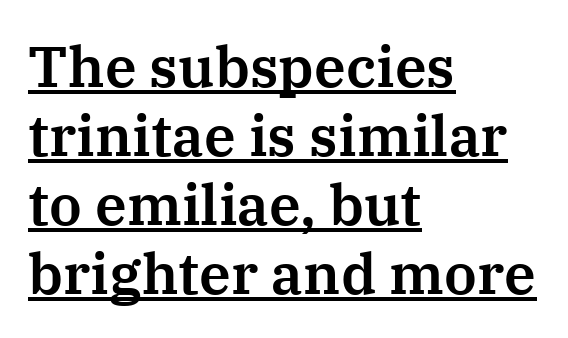
The image shows 57 px serif type, upright; set left-aligned, line spacing 1.21x, normal letter spacing, underlined; medium stroke contrast and a medium x-height.
